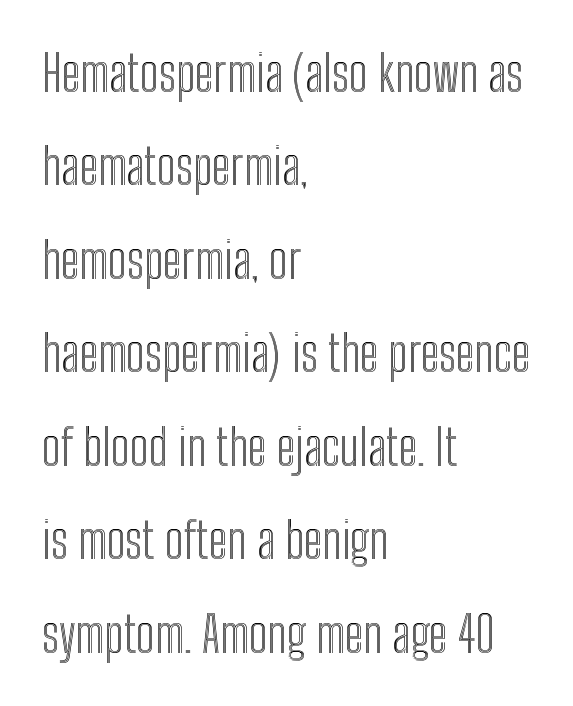
Bare-footed words on every line. Proportional: the letters do not fall into vertical columns. Typeset ragged right — the left edge is the straight one. Nope, not italic — everything's standing straight. Nothing unusual about the tracking: characters are spaced as the font intends.
